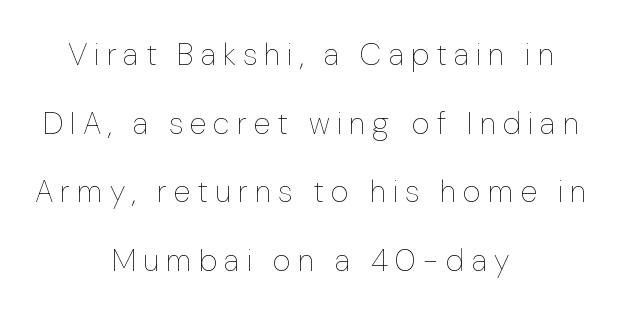
Rendered with straight, roman letterforms. Horizontal alignment here is central, giving a formal, balanced look. The space beneath each line is pristine and unruled. Notice the wide empty band between every row — that's loose leading. The type is letterspaced generously, with wide tracking.
